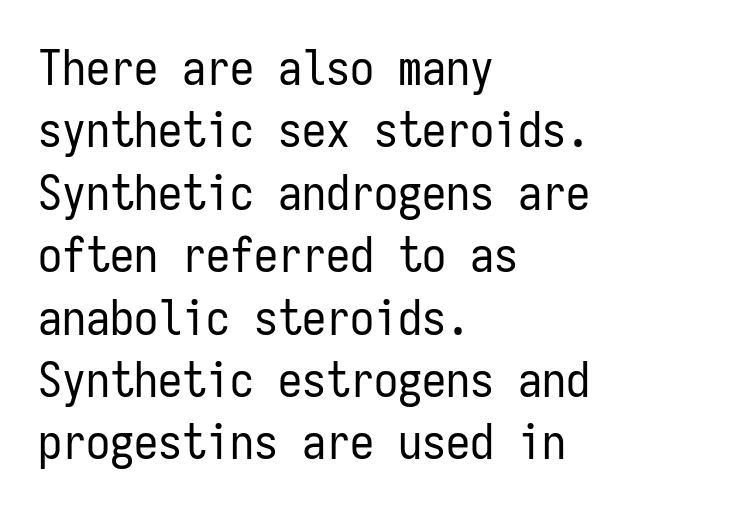
Q: Is the text bold? A: No.
Q: Is the text italic (slanted)? A: No, it is upright.
Q: Is the typeface a serif or a sans-serif typeface? A: Sans-serif.
Q: Is the text underlined? A: No.
Q: How is the paragraph aligned? A: Left-aligned.
Q: Is the spacing between letters normal or unusually wide? A: Normal.
Q: Is the spacing between lines tight, normal or loose? A: Normal.
Q: Width (condensed, normal, or wide)? A: Condensed.
Q: Stroke contrast? A: Low.
Q: x-height? A: Medium.
Q: Monospaced? A: Yes.
